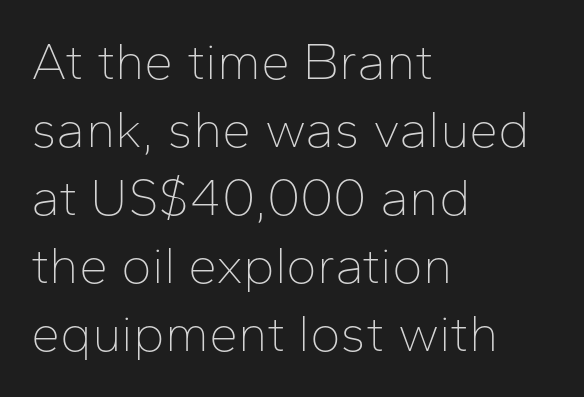
Q: Is the text bold? A: No.
Q: Is the text italic (slanted)? A: No, it is upright.
Q: Is the typeface a serif or a sans-serif typeface? A: Sans-serif.
Q: Is the text underlined? A: No.
Q: How is the paragraph aligned? A: Left-aligned.
Q: Is the spacing between letters normal or unusually wide? A: Normal.
Q: Is the spacing between lines tight, normal or loose? A: Normal.
Q: Width (condensed, normal, or wide)? A: Normal.
Q: Stroke contrast? A: Low.
Q: x-height? A: Medium.
Q: Monospaced? A: No.
